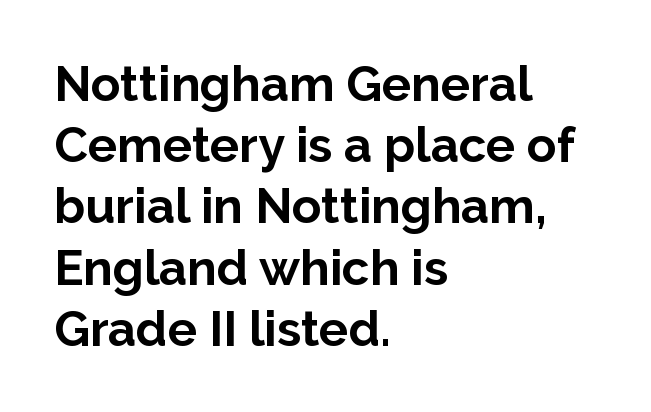
The image shows 49 px bold sans-serif type, upright; set left-aligned, normal line spacing (1.25x), normal letter spacing, not underlined; low stroke contrast and a medium x-height.
